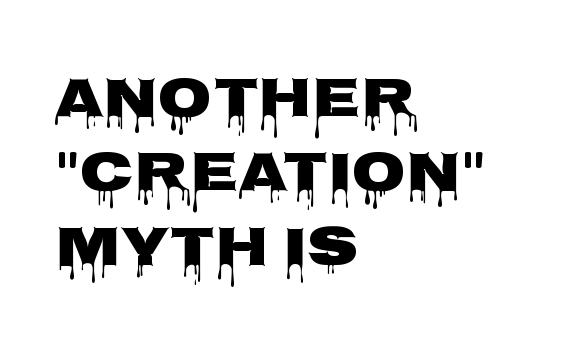
These lines sit exactly where default settings would place them. Where is the straight margin? On the left. Letter spacing: default. Unlike italic type, these characters show no tilt at all.
